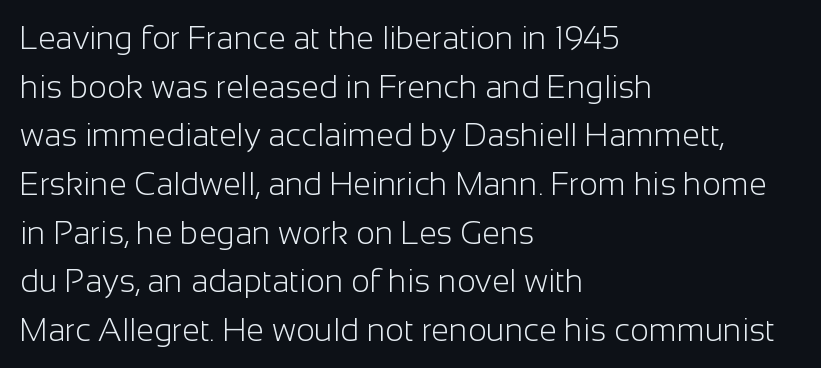
Nothing sits at the stroke ends, so this counts as sans-serif. Each row of text sits above clean, open space. The cut favours lightness, reaching ordinary text weight at its darkest. Is this a fixed-width face? No — the glyphs have proportional, varying widths. A classic flush-left, rag-right setting is used for this passage. These lines keep a tight, regular rhythm from letter to letter.
